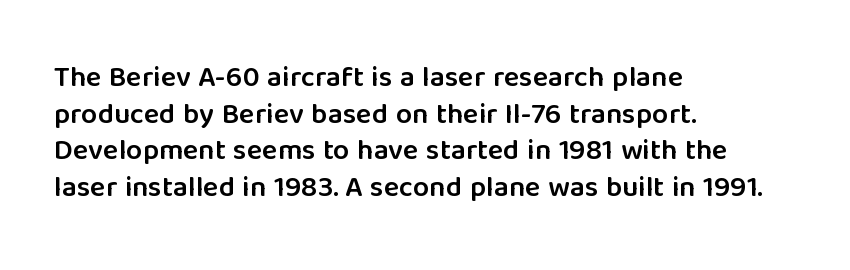
The image shows 29 px semibold sans-serif type, upright; set left-aligned, normal line spacing (1.26x), normal letter spacing, not underlined; low stroke contrast and a medium x-height.
